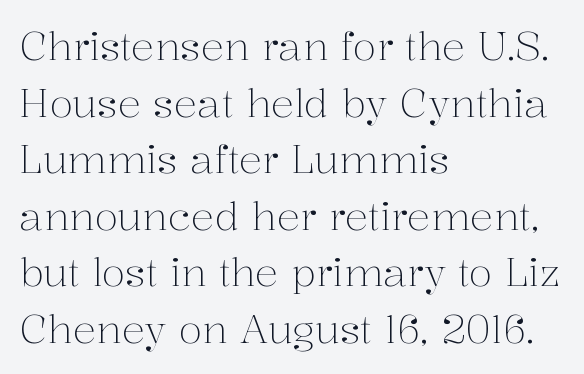
Q: Is the text bold? A: No.
Q: Is the text italic (slanted)? A: No, it is upright.
Q: Is the typeface a serif or a sans-serif typeface? A: Serif.
Q: Is the text underlined? A: No.
Q: How is the paragraph aligned? A: Left-aligned.
Q: Is the spacing between letters normal or unusually wide? A: Normal.
Q: Is the spacing between lines tight, normal or loose? A: Normal.
Q: Width (condensed, normal, or wide)? A: Normal.
Q: Stroke contrast? A: Medium.
Q: x-height? A: Medium.
Q: Monospaced? A: No.
